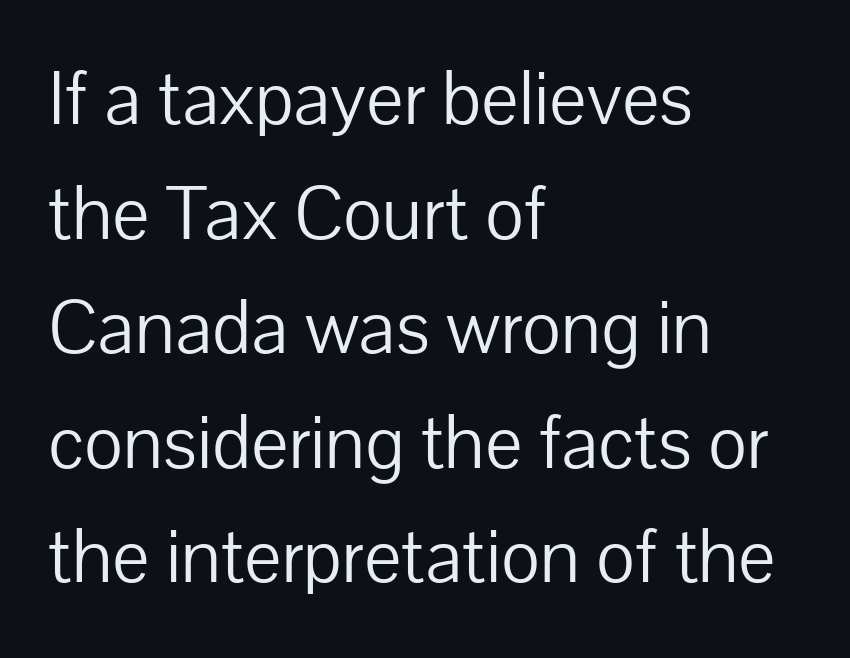
The image shows 79 px light sans-serif type, upright; set left-aligned, normal line spacing (1.45x), normal letter spacing, not underlined; low stroke contrast and a medium x-height.
